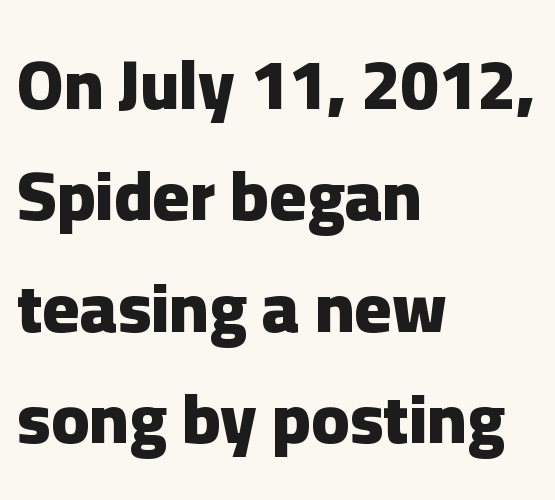
{"serif": "no", "italic": "no", "bold": "yes", "weight": "heavy", "width": "normal", "stroke_contrast": "low", "x_height": "medium", "monospaced": "no", "underline": "no", "align": "left", "line_spacing": "normal", "line_spacing_ratio": 1.59, "letter_spacing": "normal", "letter_spacing_em": 0.0, "glyph_px": 70}
